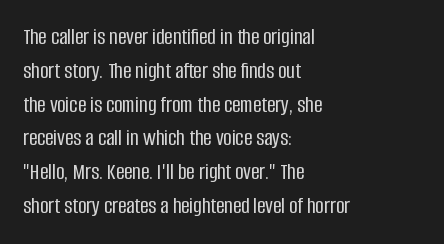
Q: Is the text italic (slanted)? A: No, it is upright.
Q: Is the text underlined? A: No.
Q: How is the paragraph aligned? A: Left-aligned.
Q: Is the spacing between letters normal or unusually wide? A: Normal.
Q: Is the spacing between lines tight, normal or loose? A: Normal.
